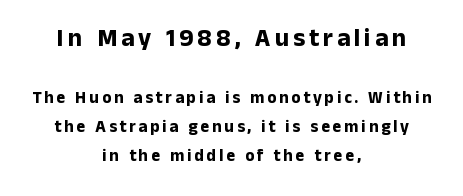
{"italic": "no", "bold": "yes", "underline": "no", "align": "center", "line_spacing_ratio": 1.71, "larger_block": "first", "size_ratio": 1.47, "glyph_px": 25}
